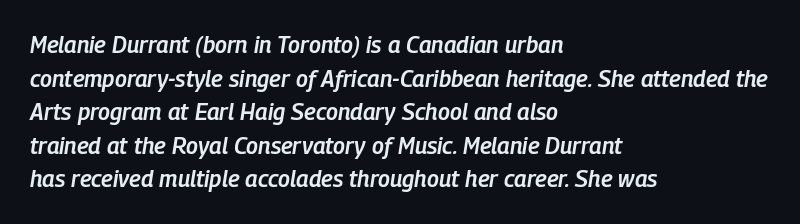
The image shows 23 px text type, italic (leaning right); set left-aligned, normal line spacing (1.46x), normal letter spacing, not underlined.
